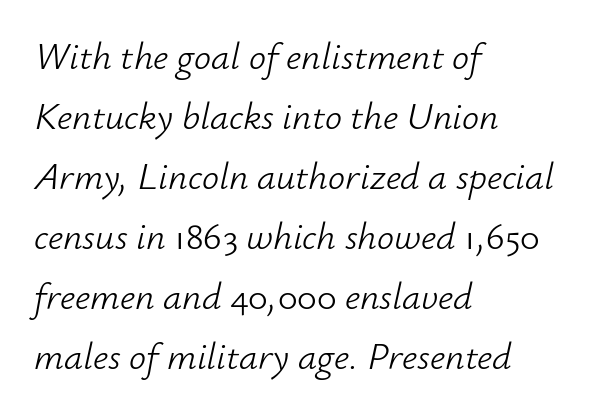
The image shows 38 px light type, italic (leaning right); set left-aligned, normal line spacing (1.58x), normal letter spacing, not underlined; low stroke contrast and a small x-height.
